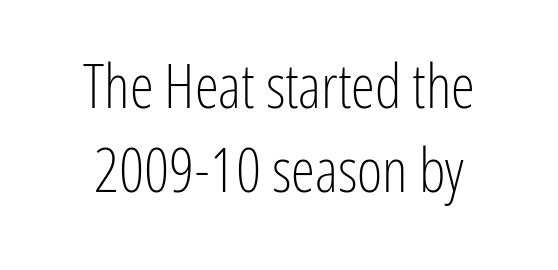
{"serif": "no", "italic": "no", "bold": "no", "weight": "light", "width": "condensed", "stroke_contrast": "low", "x_height": "medium", "monospaced": "no", "underline": "no", "line_spacing": "normal", "line_spacing_ratio": 1.37, "letter_spacing": "normal", "letter_spacing_em": 0.0, "glyph_px": 61}
